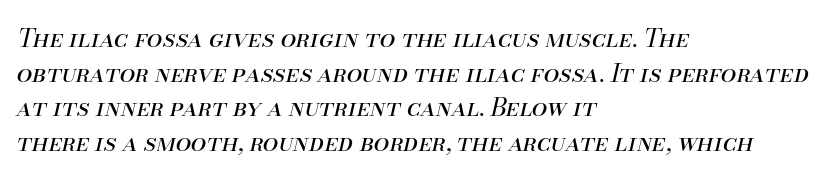
{"italic": "yes", "lean": "right", "slant_degrees": 13, "bold": "no", "underline": "no", "align": "left", "line_spacing": "normal", "line_spacing_ratio": 1.39, "letter_spacing": "normal", "letter_spacing_em": 0.0, "glyph_px": 25}
